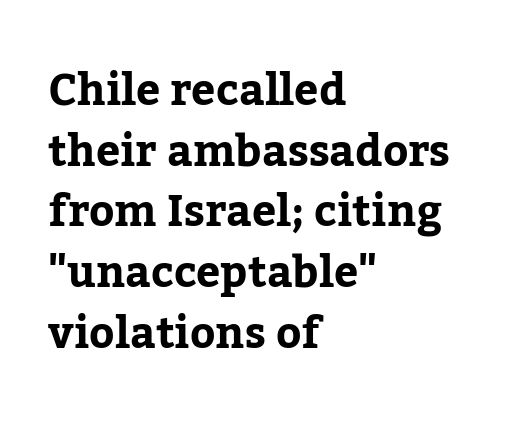
Spacing between characters is what you'd get straight out of the box. I'd describe the lettering as bold — thick and assertive. Visually the block forms a straight wall on the left and a jagged coastline on the right. When letters stand straight like this, we call the style roman or upright. Letters rest on an invisible, unmarked baseline.
